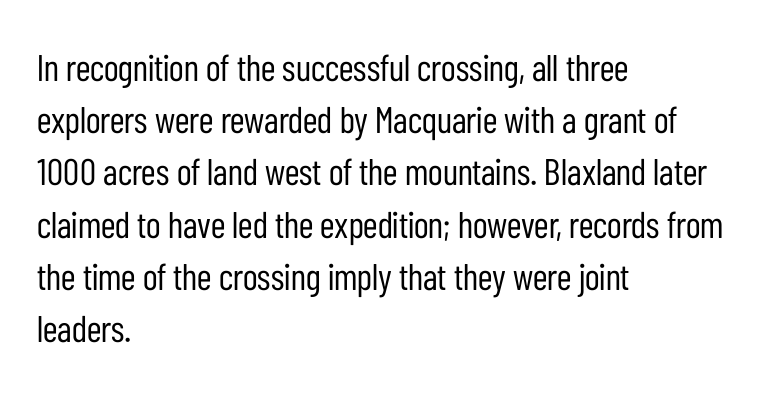
Descender tails drop into unmarked territory. Layout note: lines flush left. Do the characters align in a grid? No, the font is proportional. One glance says typical: line gaps are just what's usual. Stroke terminals: plain, sans-serif. Every stem runs plumb, perpendicular to the baseline.
